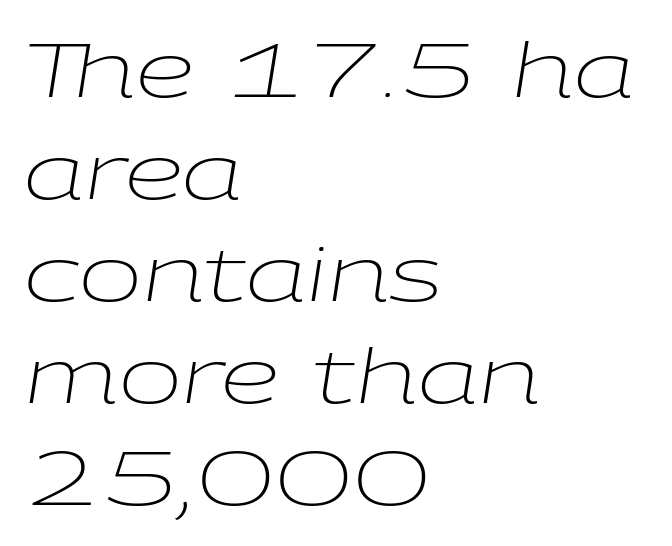
Style check: oblique. The rendering uses natural spacing where letterforms have individual widths. Between one letter and the next there's only the usual sliver of space. Stroke thickness stays within the range of a standard reading face or lighter. Notice how descenders clear the ascenders below comfortably — that's standard leading.
